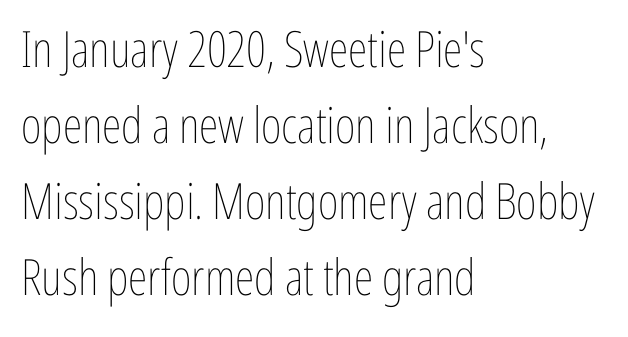
Q: Is the text bold? A: No.
Q: Is the text italic (slanted)? A: No, it is upright.
Q: Is the text underlined? A: No.
Q: How is the paragraph aligned? A: Left-aligned.
Q: Is the spacing between letters normal or unusually wide? A: Normal.
Q: Is the spacing between lines tight, normal or loose? A: Normal.
Q: Width (condensed, normal, or wide)? A: Condensed.
Q: Stroke contrast? A: Low.
Q: x-height? A: Medium.
Q: Monospaced? A: No.
